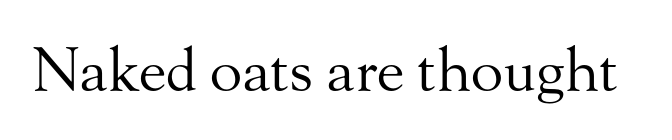
No chunkiness to these letters — they're not bold. Is there any slant? The stems are plumb. Anything drawn beneath the words? Only blank space. The typeface chosen for these lines features serifs. Short note: letters normally spaced.
